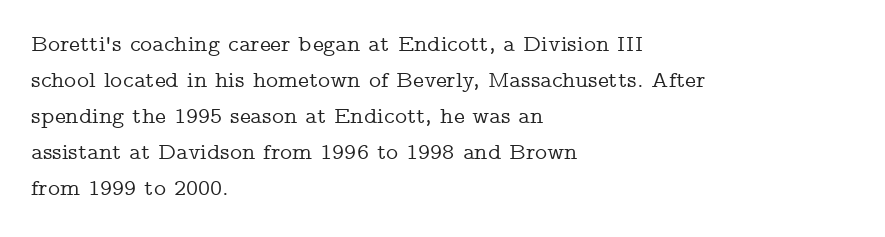
The image shows 23 px text type, upright; set left-aligned, normal line spacing (1.57x), normal letter spacing, not underlined.
